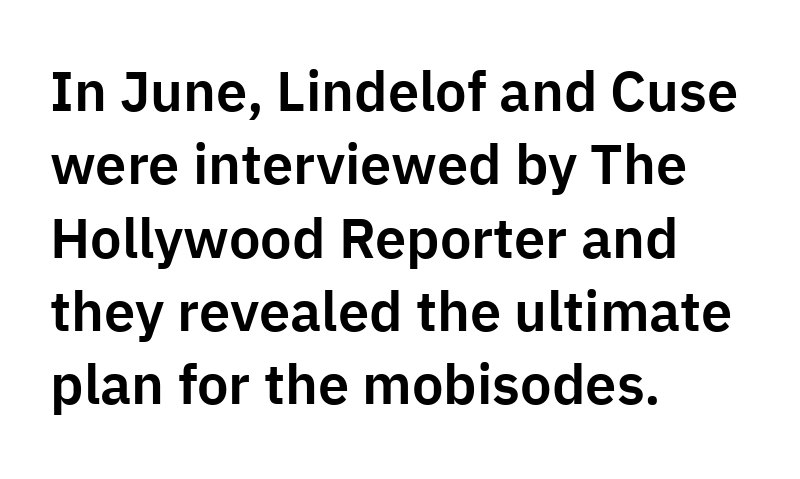
{"serif": "no", "italic": "no", "width": "normal", "stroke_contrast": "low", "x_height": "medium", "monospaced": "no", "underline": "no", "align": "left", "line_spacing": "normal", "line_spacing_ratio": 1.31, "letter_spacing": "normal", "letter_spacing_em": 0.0, "glyph_px": 56}
